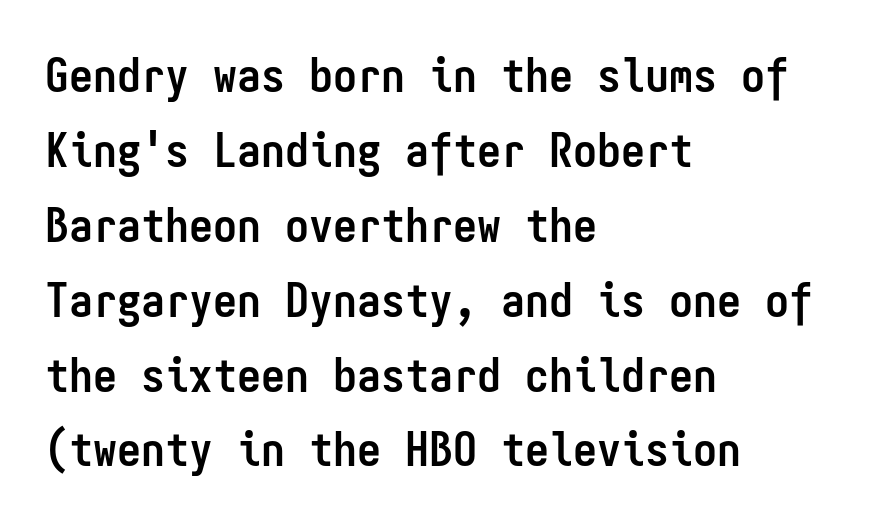
{"serif": "no", "italic": "no", "bold": "yes", "weight": "semibold", "width": "condensed", "stroke_contrast": "low", "x_height": "medium", "monospaced": "yes", "underline": "no", "align": "left", "line_spacing": "normal", "line_spacing_ratio": 1.56, "letter_spacing": "normal", "letter_spacing_em": 0.0, "glyph_px": 48}
